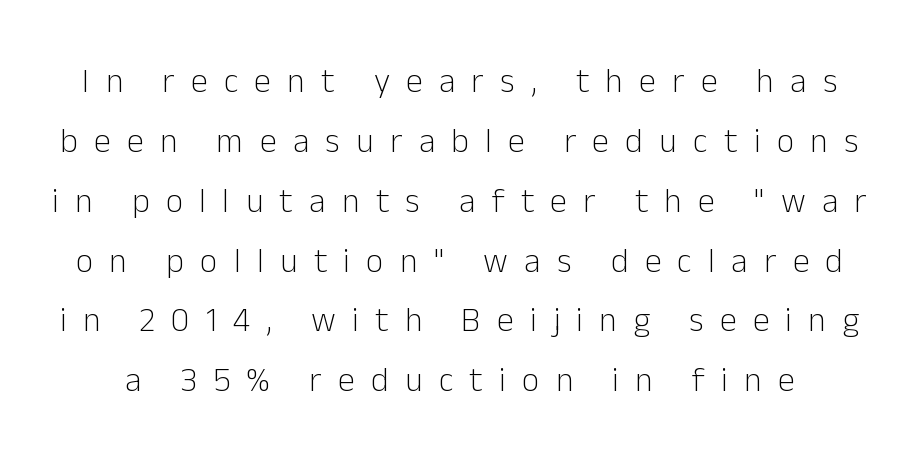
Q: Is the text bold? A: No.
Q: Is the text italic (slanted)? A: No, it is upright.
Q: Is the typeface a serif or a sans-serif typeface? A: Sans-serif.
Q: Is the text underlined? A: No.
Q: Is the spacing between letters normal or unusually wide? A: Unusually wide.
Q: Width (condensed, normal, or wide)? A: Normal.
Q: Stroke contrast? A: Low.
Q: x-height? A: Medium.
Q: Monospaced? A: No.
